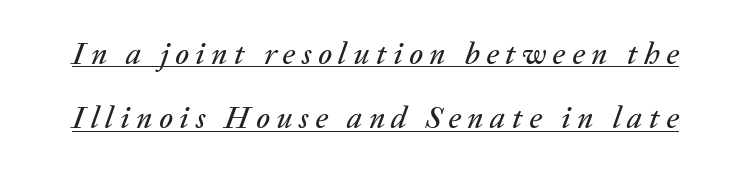
{"italic": "yes", "lean": "right", "slant_degrees": 20, "width": "normal", "stroke_contrast": "low", "x_height": "medium", "monospaced": "no", "underline": "yes", "line_spacing": "loose", "line_spacing_ratio": 2.08, "letter_spacing": "wide", "letter_spacing_em": 0.21, "glyph_px": 31}
